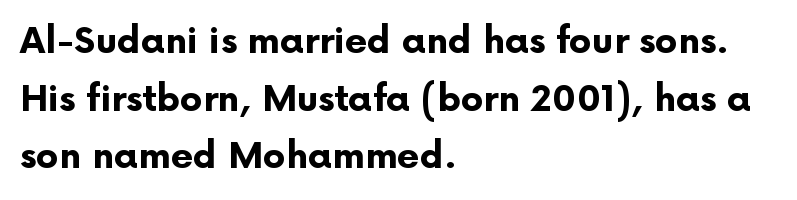
Q: Is the text bold? A: Yes.
Q: Is the text italic (slanted)? A: No, it is upright.
Q: Is the typeface a serif or a sans-serif typeface? A: Sans-serif.
Q: Is the text underlined? A: No.
Q: How is the paragraph aligned? A: Left-aligned.
Q: Is the spacing between letters normal or unusually wide? A: Normal.
Q: Is the spacing between lines tight, normal or loose? A: Normal.
Q: Width (condensed, normal, or wide)? A: Normal.
Q: Stroke contrast? A: Low.
Q: x-height? A: Medium.
Q: Monospaced? A: No.
